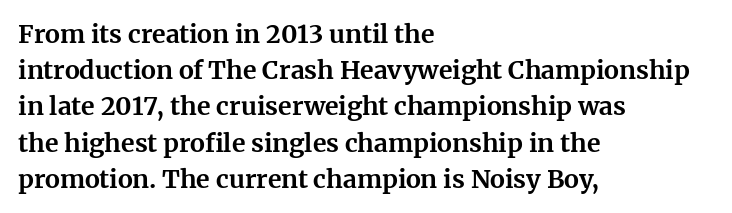
Q: Is the text bold? A: Yes.
Q: Is the text italic (slanted)? A: No, it is upright.
Q: Is the text underlined? A: No.
Q: How is the paragraph aligned? A: Left-aligned.
Q: Is the spacing between letters normal or unusually wide? A: Normal.
Q: Is the spacing between lines tight, normal or loose? A: Normal.
